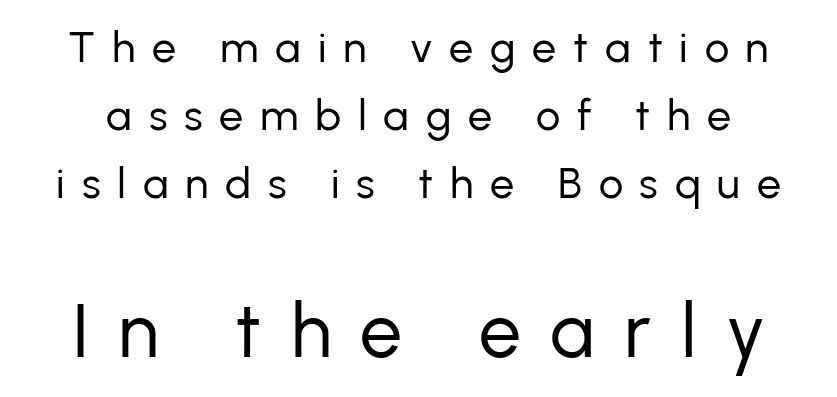
{"serif": "no", "italic": "no", "bold": "no", "weight": "regular", "width": "normal", "stroke_contrast": "low", "x_height": "medium", "monospaced": "no", "underline": "no", "line_spacing": "normal", "line_spacing_ratio": 1.58, "letter_spacing": "wide", "letter_spacing_em": 0.39, "larger_block": "second", "size_ratio": 1.74, "glyph_px": 75}
